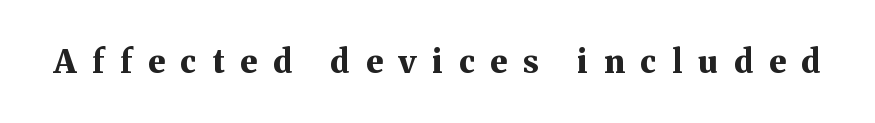
The image shows 32 px bold serif type, upright; set unusually wide letter spacing (+0.5 em), not underlined; medium stroke contrast and a medium x-height.
